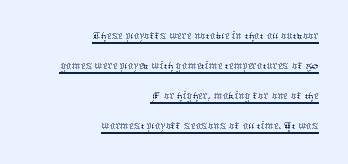
The image shows 27 px text type, upright; set right-aligned, tight line spacing (1.11x), normal letter spacing, underlined.
